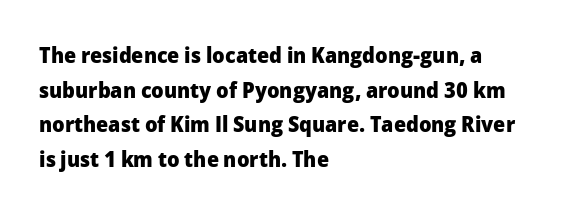
This sample uses an upright cut, with every glyph sitting square on the baseline. Whoever set this chose a conventional vertical rhythm. Students, note that the glyphs here touch the page at normal intervals. Strokes here are thick enough to call this a true bold.
